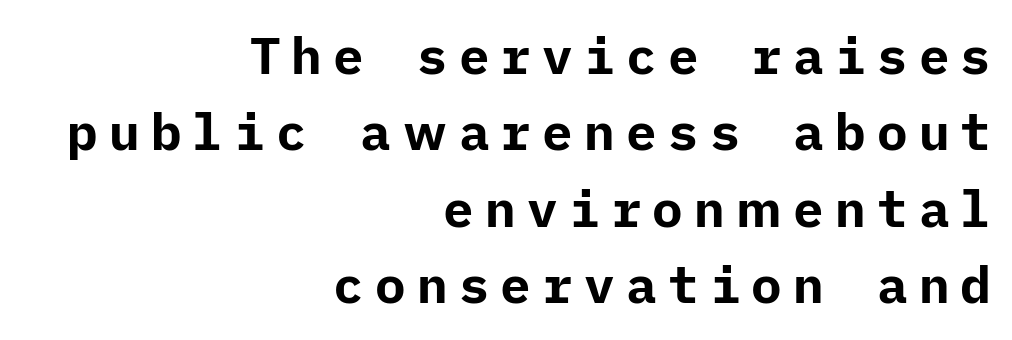
The rag falls on the left side of this text block. I'd describe the lettering as bold — thick and assertive. The passage shown stacks its lines at a standard gap. The lettering holds an erect, upright posture throughout. Is the letter spacing exaggerated? Yes — the characters are pushed far apart.
